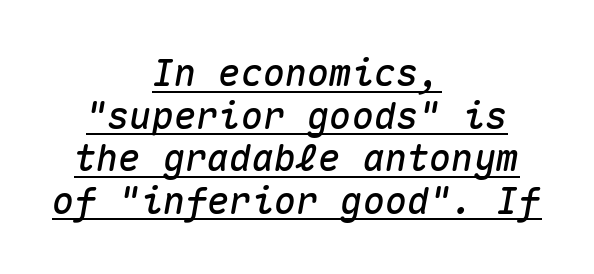
What's the leading like? Squeezed, with rows nearly overlapping. The passage shown is underscored from start to finish. Does the copy run flush right? No — it is centered line by line. Does extra space separate the letters? No, they use regular spacing. This sample has the even, mechanical cadence of fixed-width lettering.
